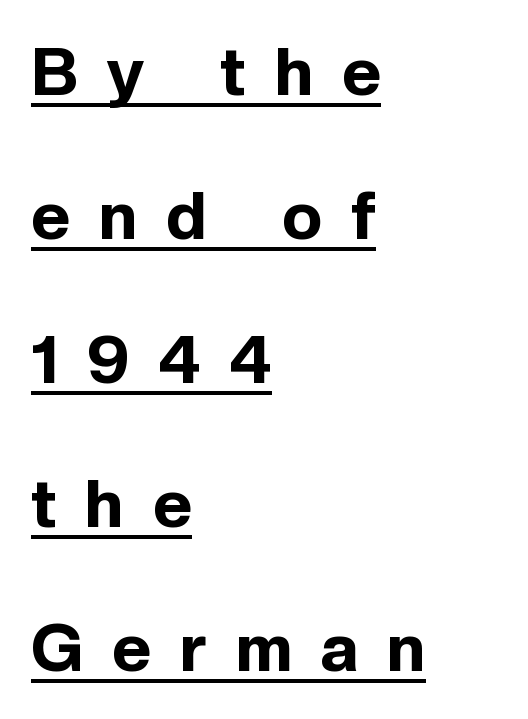
The image shows 67 px bold sans-serif type, upright; set left-aligned, loose line spacing (2.15x), unusually wide letter spacing (+0.44 em), underlined; a medium x-height.
